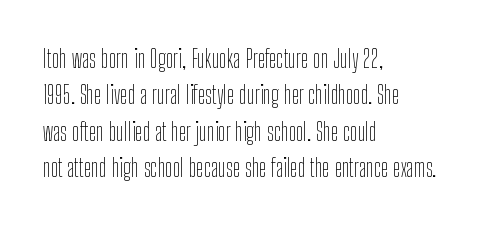
{"italic": "no", "bold": "no", "underline": "no", "align": "left", "line_spacing": "normal", "line_spacing_ratio": 1.46, "letter_spacing": "normal", "letter_spacing_em": 0.0, "glyph_px": 25}
